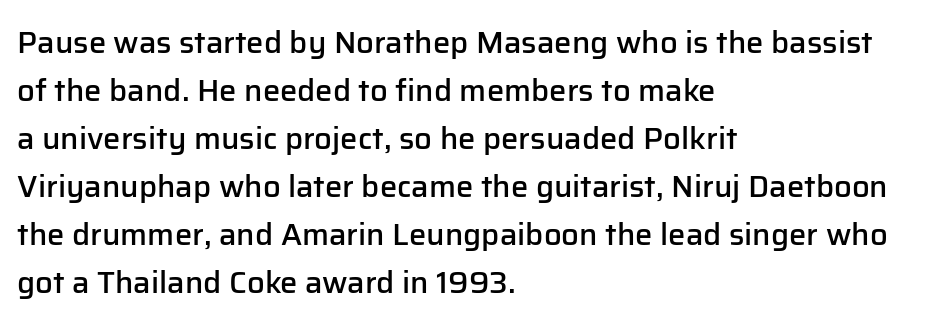
Q: Is the text bold? A: Semi-bold.
Q: Is the text italic (slanted)? A: No, it is upright.
Q: Is the typeface a serif or a sans-serif typeface? A: Sans-serif.
Q: Is the text underlined? A: No.
Q: How is the paragraph aligned? A: Left-aligned.
Q: Is the spacing between letters normal or unusually wide? A: Normal.
Q: Is the spacing between lines tight, normal or loose? A: Normal.
Q: Width (condensed, normal, or wide)? A: Normal.
Q: Stroke contrast? A: Low.
Q: x-height? A: Medium.
Q: Monospaced? A: No.
